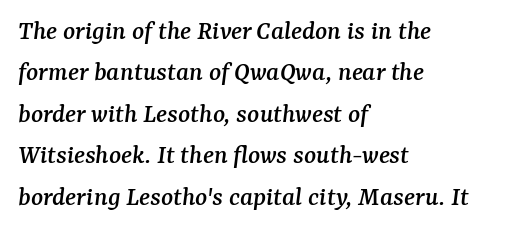
{"serif": "yes", "italic": "yes", "lean": "right", "slant_degrees": 7, "width": "normal", "stroke_contrast": "medium", "x_height": "medium", "monospaced": "no", "underline": "no", "align": "left", "line_spacing": "normal", "line_spacing_ratio": 1.48, "letter_spacing": "normal", "letter_spacing_em": 0.0, "glyph_px": 28}
